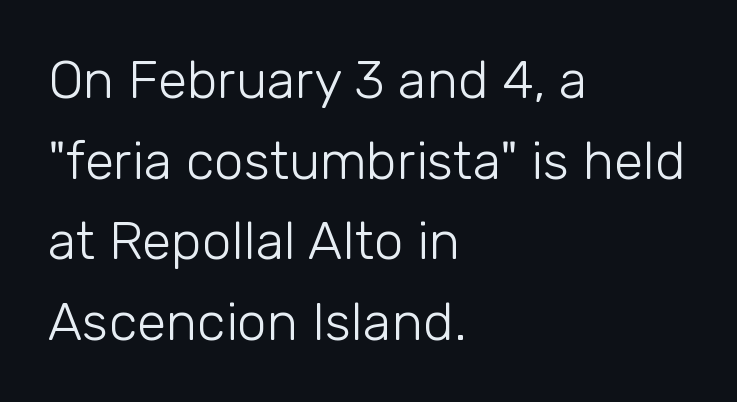
{"serif": "no", "italic": "no", "bold": "no", "weight": "light", "width": "normal", "stroke_contrast": "low", "x_height": "medium", "monospaced": "no", "underline": "no", "align": "left", "line_spacing": "normal", "line_spacing_ratio": 1.52, "letter_spacing": "normal", "letter_spacing_em": 0.0, "glyph_px": 53}
